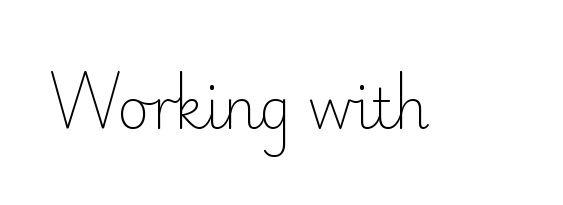
Q: Is the text bold? A: No.
Q: Is the text italic (slanted)? A: No, it is upright.
Q: Is the typeface a serif or a sans-serif typeface? A: Sans-serif.
Q: Is the text underlined? A: No.
Q: Is the spacing between letters normal or unusually wide? A: Normal.
Q: Width (condensed, normal, or wide)? A: Normal.
Q: Stroke contrast? A: Low.
Q: x-height? A: Small.
Q: Monospaced? A: No.
